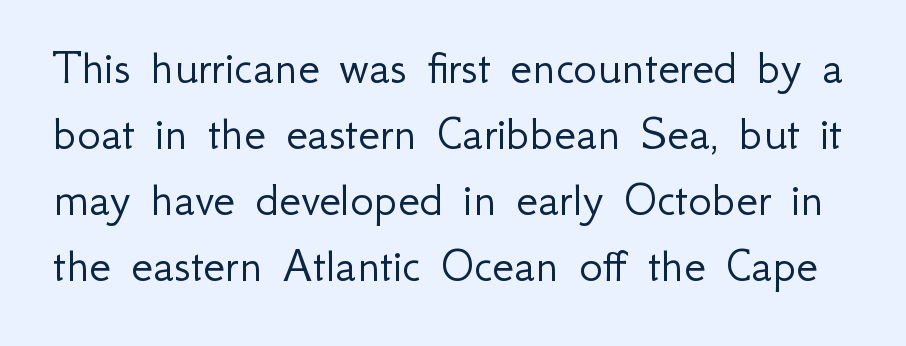
{"serif": "no", "italic": "no", "bold": "no", "weight": "light", "width": "normal", "stroke_contrast": "low", "x_height": "small", "monospaced": "no", "underline": "no", "line_spacing": "normal", "line_spacing_ratio": 1.32, "letter_spacing": "normal", "letter_spacing_em": 0.0, "glyph_px": 50}
